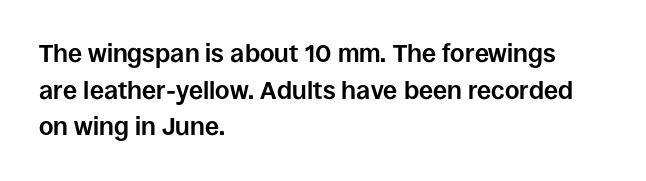
Q: Is the text bold? A: Yes.
Q: Is the text italic (slanted)? A: No, it is upright.
Q: Is the text underlined? A: No.
Q: How is the paragraph aligned? A: Left-aligned.
Q: Is the spacing between letters normal or unusually wide? A: Normal.
Q: Is the spacing between lines tight, normal or loose? A: Normal.
